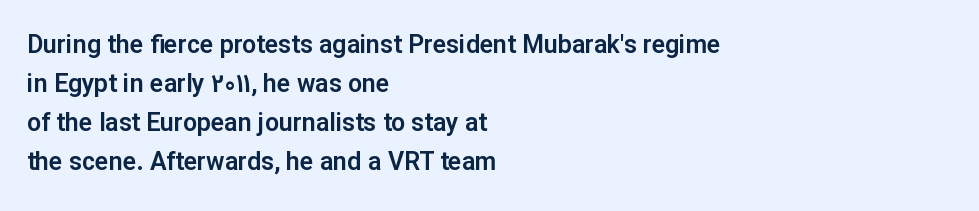
The horizontal fit of the characters is conventional and even. The passage shown stacks its lines at a standard gap. The letters stand straight up with perfectly vertical stems. Descender tails drop into unmarked territory. Is the block centered? No — it sits flush against the left margin.
